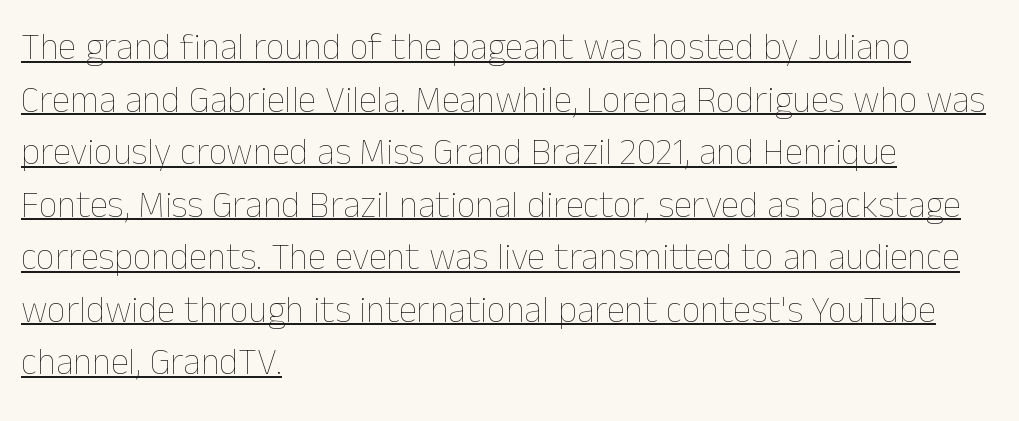
Q: Is the text bold? A: No.
Q: Is the text italic (slanted)? A: No, it is upright.
Q: Is the text underlined? A: Yes.
Q: How is the paragraph aligned? A: Left-aligned.
Q: Is the spacing between letters normal or unusually wide? A: Normal.
Q: Is the spacing between lines tight, normal or loose? A: Normal.
Q: Width (condensed, normal, or wide)? A: Normal.
Q: Stroke contrast? A: Low.
Q: x-height? A: Medium.
Q: Monospaced? A: No.
